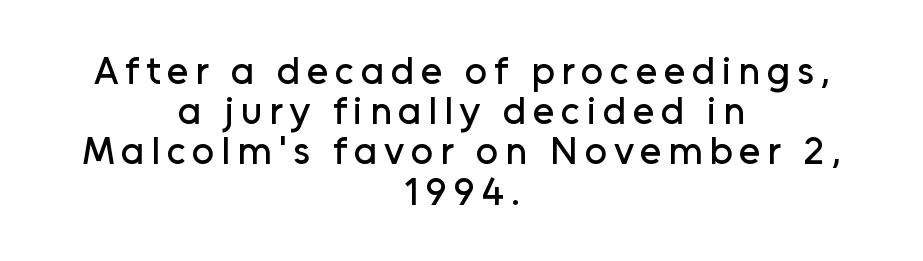
The image shows 39 px sans-serif type, upright; set centered, tight line spacing (1.03x), not underlined; low stroke contrast and a medium x-height.
